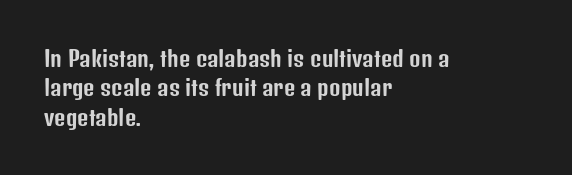
Glyph-to-glyph distance matches everyday printed text. If you drew a ruler down the left edge, every line would touch it. The letters stand upright; this is a roman face. No word sits above an underline. The line-height multiplier appears to be the usual default.
